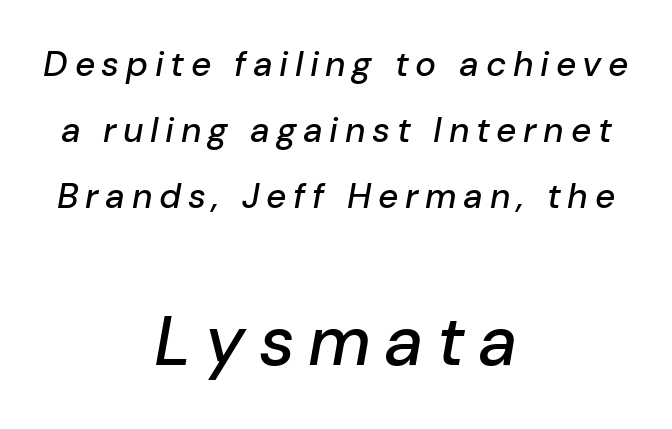
The image shows 70 px text type, italic (leaning right); set centered, line spacing 1.89x, not underlined; the second (bottom) block is 2.0x larger; low stroke contrast and a medium x-height.
